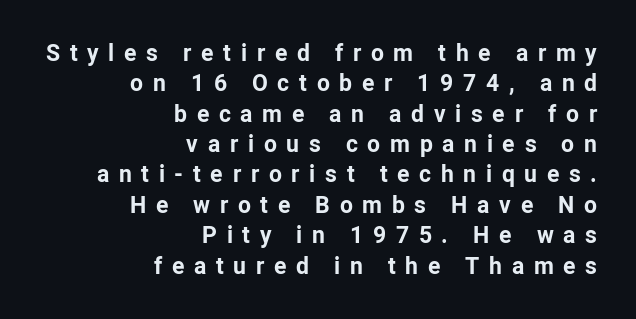
The image shows 23 px bold type, upright; set right-aligned, normal line spacing (1.32x), unusually wide letter spacing (+0.42 em), not underlined.
